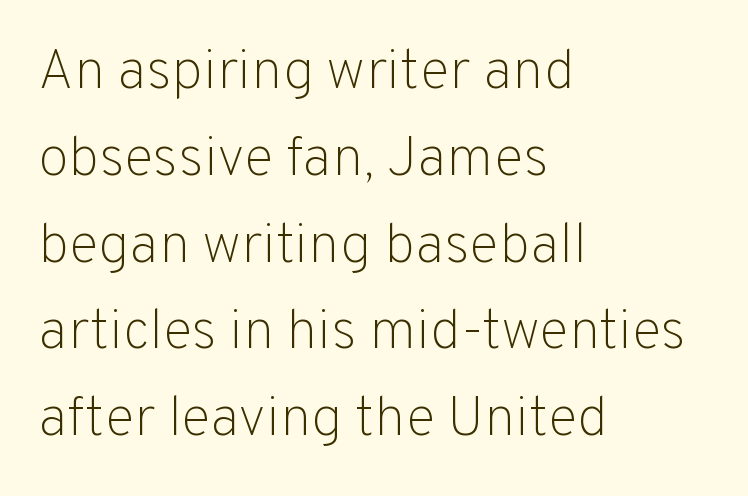
Q: Is the text bold? A: No.
Q: Is the text italic (slanted)? A: No, it is upright.
Q: Is the typeface a serif or a sans-serif typeface? A: Sans-serif.
Q: Is the text underlined? A: No.
Q: How is the paragraph aligned? A: Left-aligned.
Q: Is the spacing between letters normal or unusually wide? A: Normal.
Q: Is the spacing between lines tight, normal or loose? A: Normal.
Q: Width (condensed, normal, or wide)? A: Normal.
Q: Stroke contrast? A: Low.
Q: x-height? A: Medium.
Q: Monospaced? A: No.
